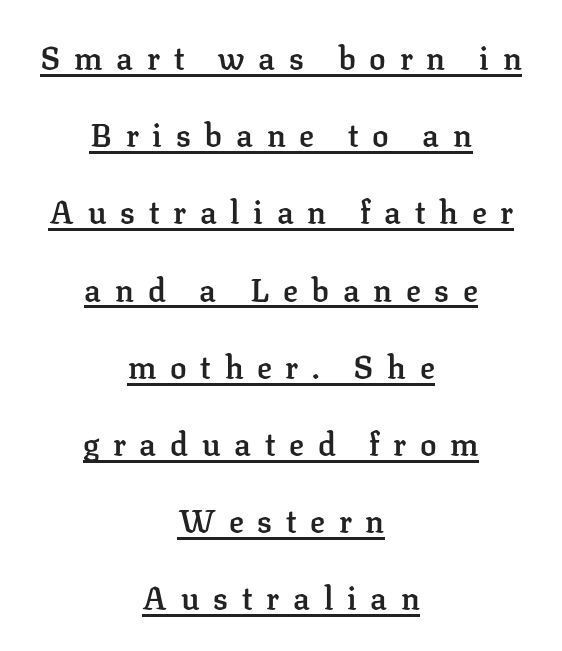
The image shows 31 px semibold serif type, upright; set centered, loose line spacing (2.49x), unusually wide letter spacing (+0.44 em), underlined; low stroke contrast and a medium x-height.
